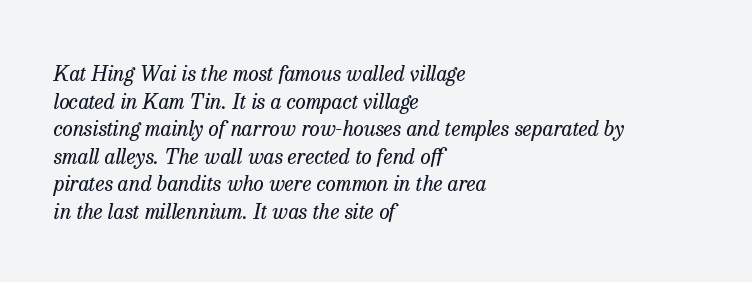
The image shows 21 px text type, italic (leaning right); set left-aligned, normal line spacing (1.31x), normal letter spacing, not underlined.
